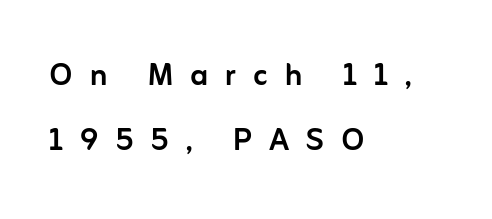
Q: Is the text italic (slanted)? A: No, it is upright.
Q: Is the typeface a serif or a sans-serif typeface? A: Sans-serif.
Q: Is the text underlined? A: No.
Q: How is the paragraph aligned? A: Left-aligned.
Q: Is the spacing between letters normal or unusually wide? A: Unusually wide.
Q: Is the spacing between lines tight, normal or loose? A: Normal.
Q: Width (condensed, normal, or wide)? A: Normal.
Q: Stroke contrast? A: Low.
Q: x-height? A: Medium.
Q: Monospaced? A: No.
